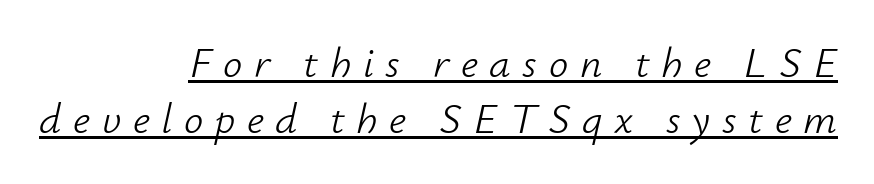
The image shows 43 px light type, italic (leaning right); set right-aligned, normal line spacing (1.31x), unusually wide letter spacing (+0.27 em), underlined; low stroke contrast and a small x-height.
